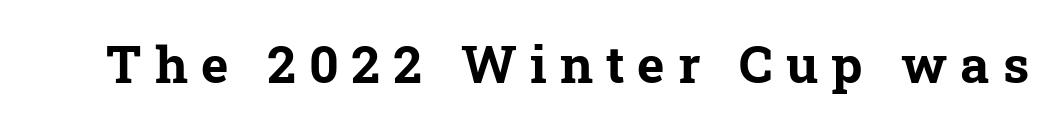
{"serif": "yes", "bold": "yes", "weight": "bold", "width": "normal", "stroke_contrast": "low", "x_height": "medium", "monospaced": "no", "underline": "no", "letter_spacing": "wide", "letter_spacing_em": 0.25, "glyph_px": 52}
